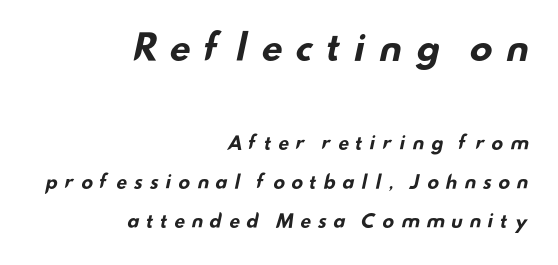
The image shows 35 px bold, wide sans-serif type; set right-aligned, loose line spacing (2.17x), unusually wide letter spacing (+0.32 em), not underlined; the first (top) block is 1.94x larger; low stroke contrast and a small x-height.
